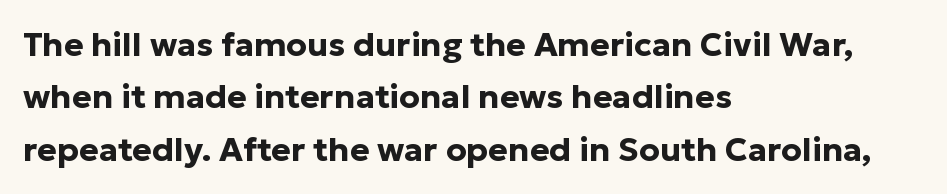
The image shows 33 px bold sans-serif type, upright; set left-aligned, normal line spacing (1.59x), normal letter spacing, not underlined; low stroke contrast and a medium x-height.
